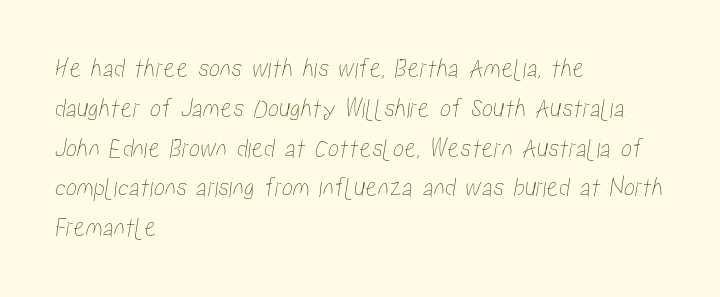
Q: Is the text underlined? A: No.
Q: How is the paragraph aligned? A: Left-aligned.
Q: Is the spacing between letters normal or unusually wide? A: Normal.
Q: Is the spacing between lines tight, normal or loose? A: Normal.
Q: Width (condensed, normal, or wide)? A: Condensed.
Q: Stroke contrast? A: Low.
Q: x-height? A: Medium.
Q: Monospaced? A: No.
